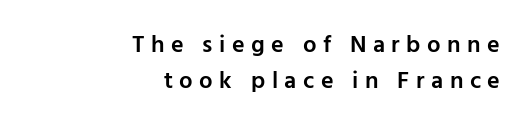
The image shows 24 px text type, upright; set right-aligned, normal line spacing (1.5x), unusually wide letter spacing (+0.27 em), not underlined.
